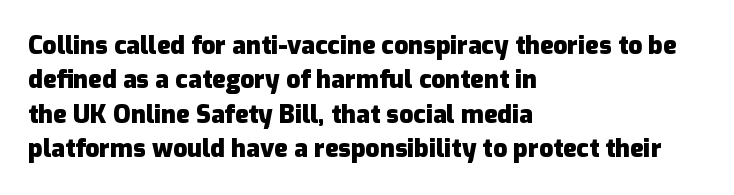
Q: Is the text bold? A: Yes.
Q: Is the text italic (slanted)? A: No, it is upright.
Q: Is the text underlined? A: No.
Q: How is the paragraph aligned? A: Left-aligned.
Q: Is the spacing between letters normal or unusually wide? A: Normal.
Q: Is the spacing between lines tight, normal or loose? A: Normal.
